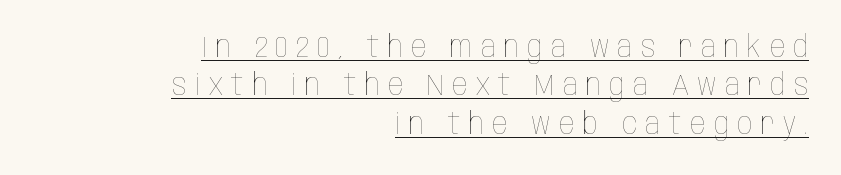
{"italic": "no", "bold": "no", "weight": "thin", "width": "condensed", "stroke_contrast": "low", "x_height": "large", "monospaced": "no", "underline": "yes", "align": "right", "line_spacing": "normal", "line_spacing_ratio": 1.28, "letter_spacing": "wide", "letter_spacing_em": 0.28, "glyph_px": 30}
